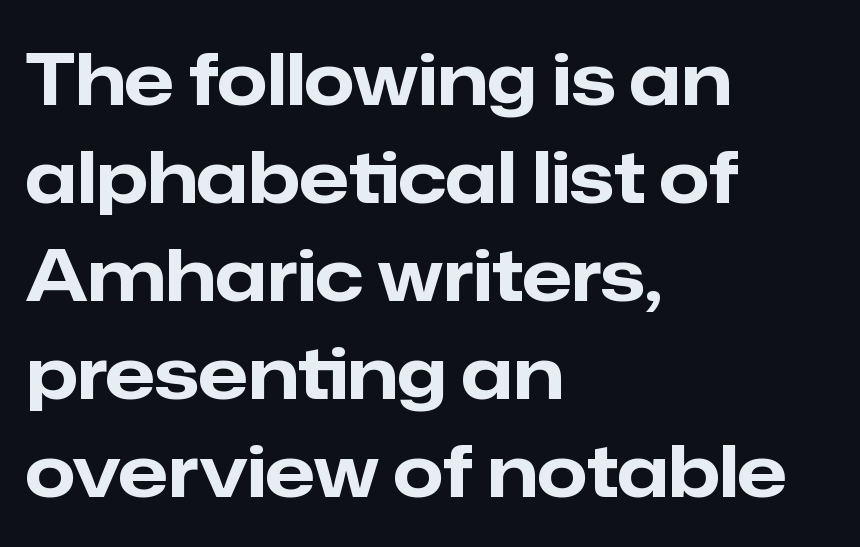
{"serif": "no", "italic": "no", "bold": "yes", "weight": "bold", "width": "normal", "stroke_contrast": "low", "x_height": "medium", "monospaced": "no", "underline": "no", "align": "left", "line_spacing": "normal", "line_spacing_ratio": 1.36, "letter_spacing": "normal", "letter_spacing_em": 0.0, "glyph_px": 72}
